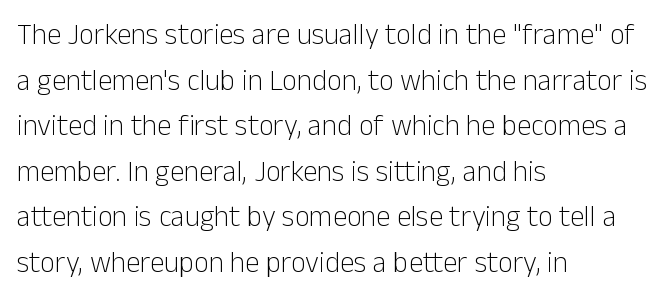
Q: Is the text bold? A: No.
Q: Is the text italic (slanted)? A: No, it is upright.
Q: Is the typeface a serif or a sans-serif typeface? A: Sans-serif.
Q: Is the text underlined? A: No.
Q: How is the paragraph aligned? A: Left-aligned.
Q: Is the spacing between letters normal or unusually wide? A: Normal.
Q: Is the spacing between lines tight, normal or loose? A: Normal.
Q: Width (condensed, normal, or wide)? A: Normal.
Q: Stroke contrast? A: Low.
Q: x-height? A: Medium.
Q: Monospaced? A: No.
